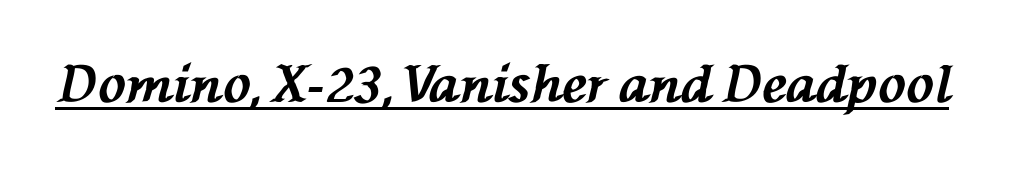
The image shows 51 px bold type, italic (leaning left); set normal letter spacing, underlined; medium stroke contrast and a medium x-height.
